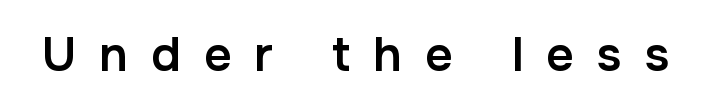
The image shows 48 px semibold sans-serif type, upright; set unusually wide letter spacing (+0.48 em), not underlined; low stroke contrast and a medium x-height.
